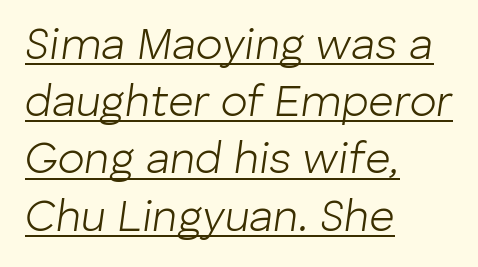
The image shows 44 px light type, italic (leaning right); set left-aligned, normal line spacing (1.3x), normal letter spacing, underlined; low stroke contrast and a medium x-height.
